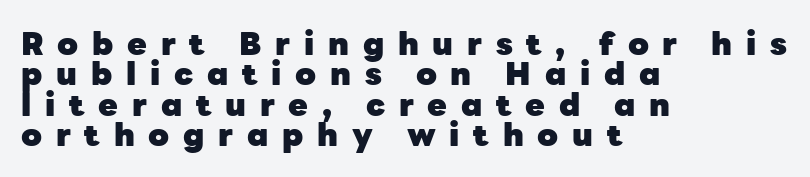
{"serif": "no", "italic": "no", "bold": "yes", "weight": "heavy", "width": "normal", "stroke_contrast": "low", "x_height": "medium", "monospaced": "no", "underline": "no", "align": "left", "line_spacing": "tight", "line_spacing_ratio": 0.95, "letter_spacing": "wide", "letter_spacing_em": 0.43, "glyph_px": 32}
